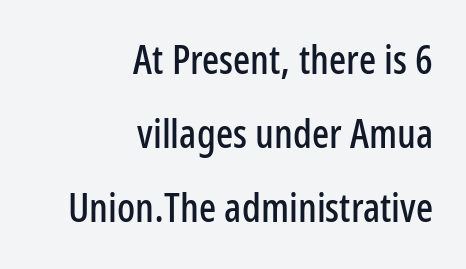
A typesetter would call this proportional, since set widths differ per character. Nope, no serifs anywhere on these letters. No extra tracking has been applied to these lines. Notice how the stems are strictly vertical — no italics here.
